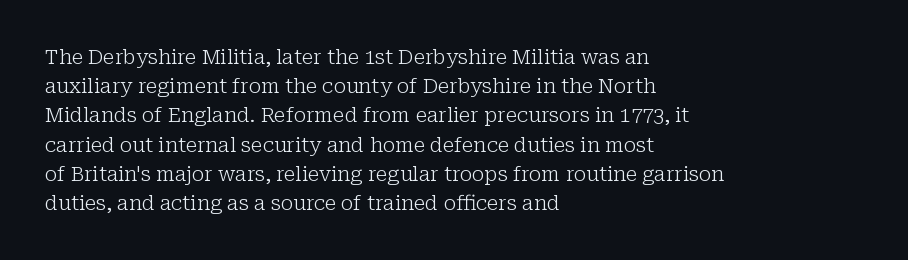
Q: Is the text bold? A: No.
Q: Is the text italic (slanted)? A: No, it is upright.
Q: Is the text underlined? A: No.
Q: How is the paragraph aligned? A: Left-aligned.
Q: Is the spacing between letters normal or unusually wide? A: Normal.
Q: Is the spacing between lines tight, normal or loose? A: Normal.
